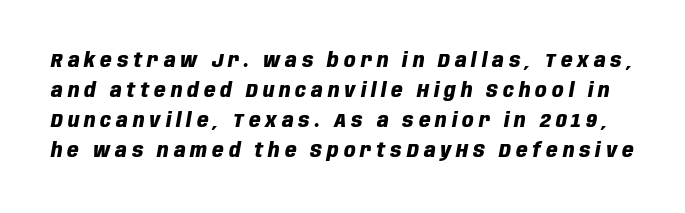
{"italic": "yes", "lean": "right", "slant_degrees": 10, "bold": "yes", "underline": "no", "line_spacing": "normal", "line_spacing_ratio": 1.5, "letter_spacing": "wide", "letter_spacing_em": 0.25, "glyph_px": 20}
